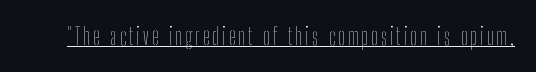
{"italic": "no", "bold": "no", "underline": "yes", "glyph_px": 23}
